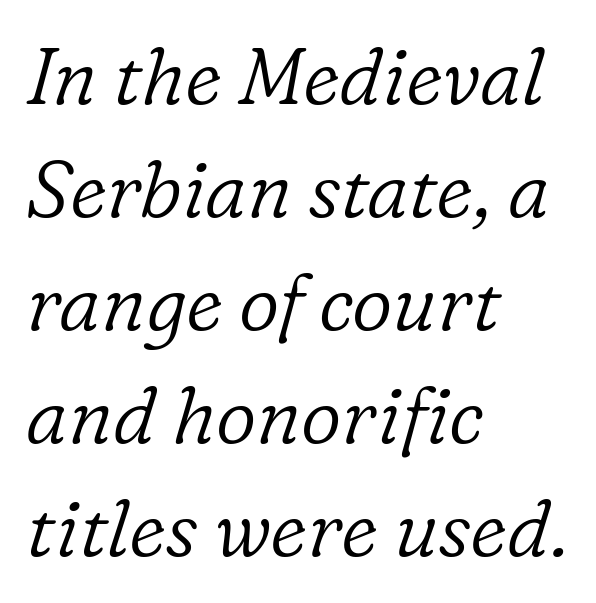
Q: Is the text bold? A: No.
Q: Is the text italic (slanted)? A: Yes, it leans right by about 16 degrees.
Q: Is the typeface a serif or a sans-serif typeface? A: Serif.
Q: Is the text underlined? A: No.
Q: How is the paragraph aligned? A: Left-aligned.
Q: Is the spacing between letters normal or unusually wide? A: Normal.
Q: Is the spacing between lines tight, normal or loose? A: Normal.
Q: Width (condensed, normal, or wide)? A: Normal.
Q: Stroke contrast? A: Low.
Q: x-height? A: Medium.
Q: Monospaced? A: No.
